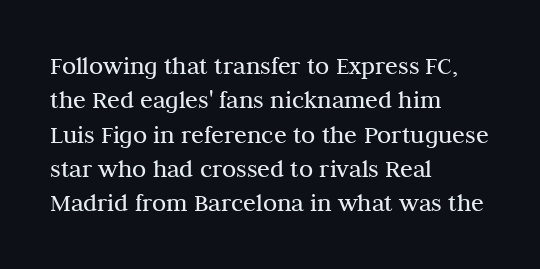
Leftover space on each line is placed entirely after the last word. Notice how the stems are strictly vertical — no italics here. The rendering uses a moderate line-height, typical for paragraphs. Underlining? Definitely not there. A light-to-regular cut is what we see here.
